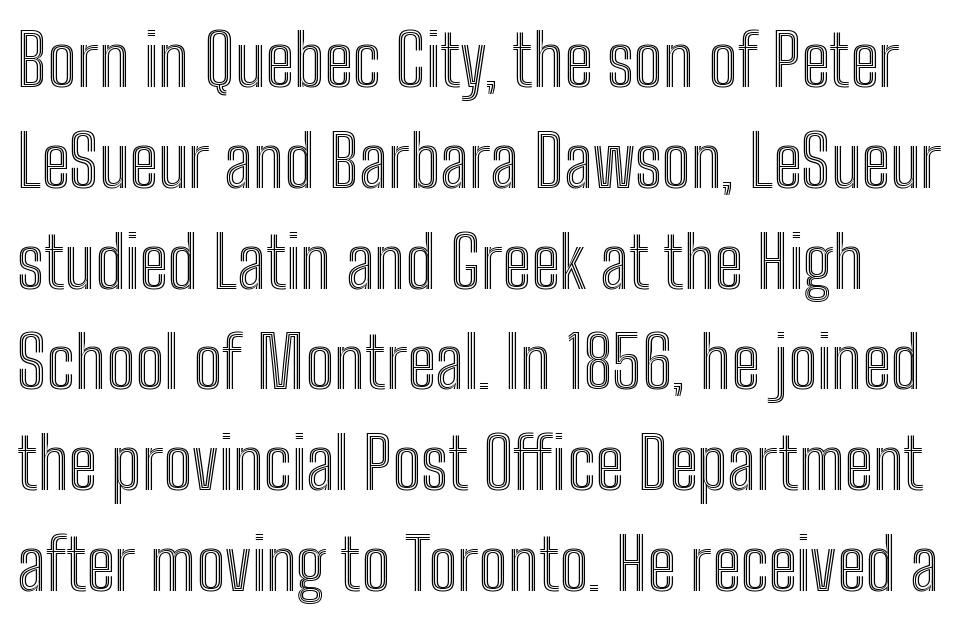
The image shows 71 px condensed type, upright; set left-aligned, normal line spacing (1.42x), normal letter spacing, not underlined; a medium x-height.
